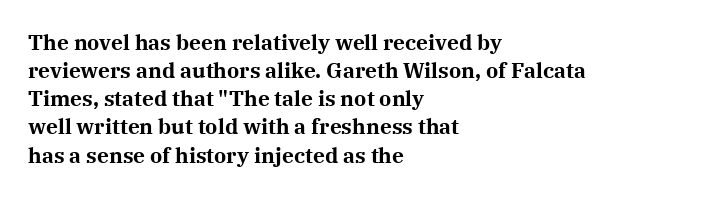
Q: Is the text bold? A: Yes.
Q: Is the text italic (slanted)? A: No, it is upright.
Q: Is the text underlined? A: No.
Q: How is the paragraph aligned? A: Left-aligned.
Q: Is the spacing between letters normal or unusually wide? A: Normal.
Q: Is the spacing between lines tight, normal or loose? A: Normal.
